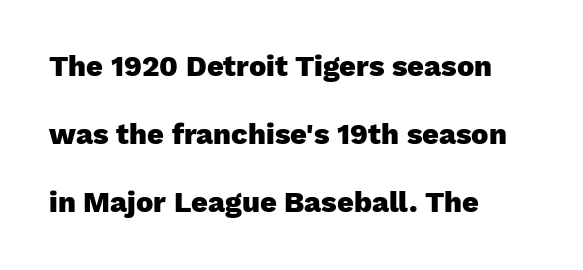
Q: Is the text bold? A: Yes.
Q: Is the text italic (slanted)? A: No, it is upright.
Q: Is the typeface a serif or a sans-serif typeface? A: Sans-serif.
Q: Is the text underlined? A: No.
Q: How is the paragraph aligned? A: Left-aligned.
Q: Is the spacing between letters normal or unusually wide? A: Normal.
Q: Is the spacing between lines tight, normal or loose? A: Loose.
Q: Width (condensed, normal, or wide)? A: Normal.
Q: Stroke contrast? A: Low.
Q: x-height? A: Medium.
Q: Monospaced? A: No.
